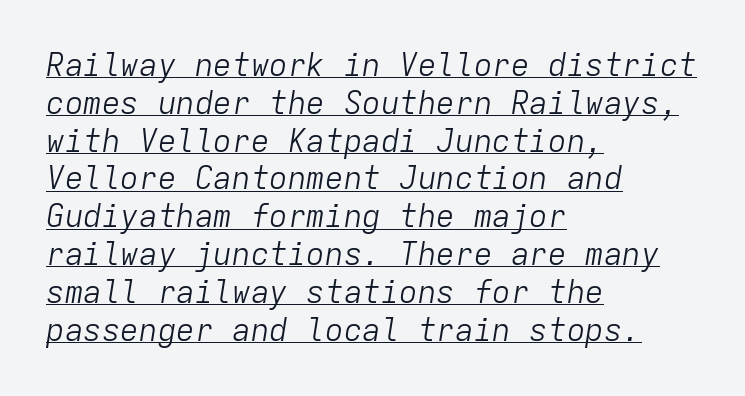
{"italic": "yes", "lean": "right", "slant_degrees": 9, "bold": "no", "weight": "light", "width": "normal", "stroke_contrast": "low", "x_height": "medium", "monospaced": "yes", "underline": "yes", "align": "left", "line_spacing_ratio": 1.22, "letter_spacing": "normal", "letter_spacing_em": 0.0, "glyph_px": 31}
